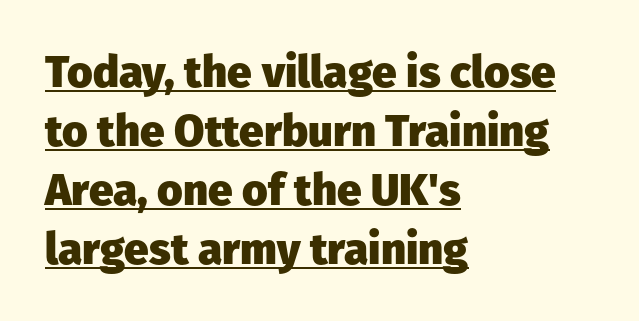
{"serif": "no", "italic": "no", "bold": "yes", "weight": "heavy", "width": "normal", "stroke_contrast": "low", "x_height": "medium", "monospaced": "no", "underline": "yes", "align": "left", "line_spacing": "normal", "line_spacing_ratio": 1.34, "letter_spacing": "normal", "letter_spacing_em": 0.0, "glyph_px": 44}
